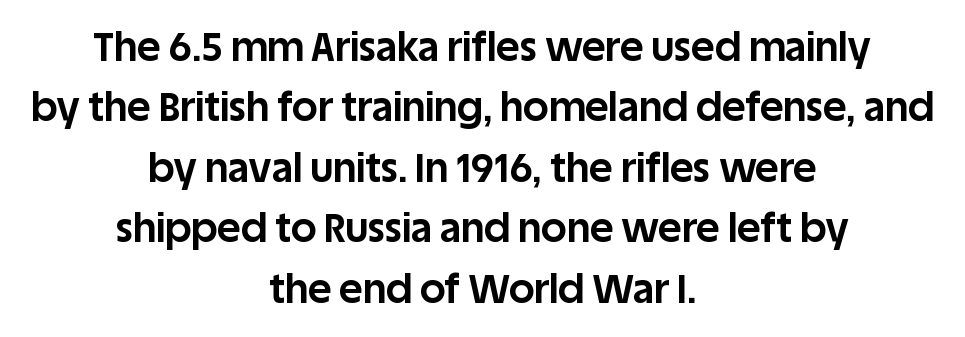
Each row of text sits above clean, open space. Each letter's strokes conclude bluntly, with no projecting serifs. This sample uses plain, unmodified letter spacing. Typographic density is high because the face is bold.
